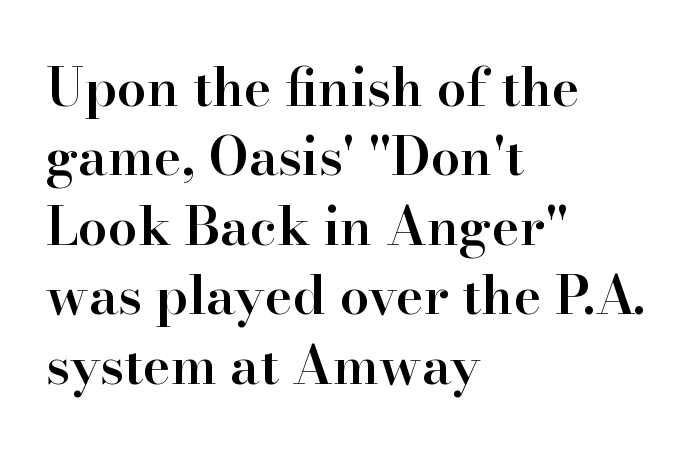
Q: Is the text bold? A: Semi-bold.
Q: Is the text italic (slanted)? A: No, it is upright.
Q: Is the typeface a serif or a sans-serif typeface? A: Serif.
Q: Is the text underlined? A: No.
Q: How is the paragraph aligned? A: Left-aligned.
Q: Is the spacing between letters normal or unusually wide? A: Normal.
Q: Is the spacing between lines tight, normal or loose? A: Normal.
Q: Width (condensed, normal, or wide)? A: Normal.
Q: Stroke contrast? A: High.
Q: x-height? A: Small.
Q: Monospaced? A: No.
